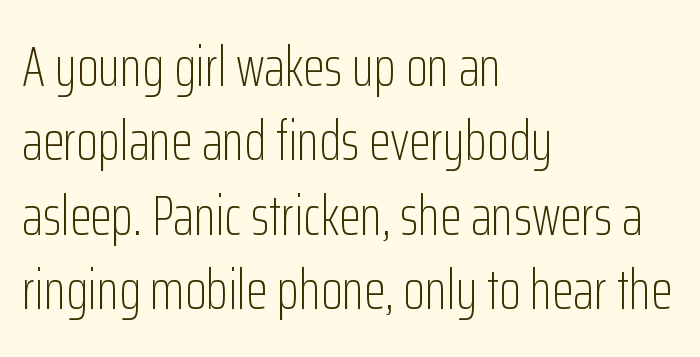
Descenders are the only things crossing below the line. Each letter keeps its own natural width here, so spacing adapts to shape. This sample uses a sans-serif face. The passage is arranged the way most books set body copy — flush left. The lettering stays uniformly vertical, giving the passage a roman look.
